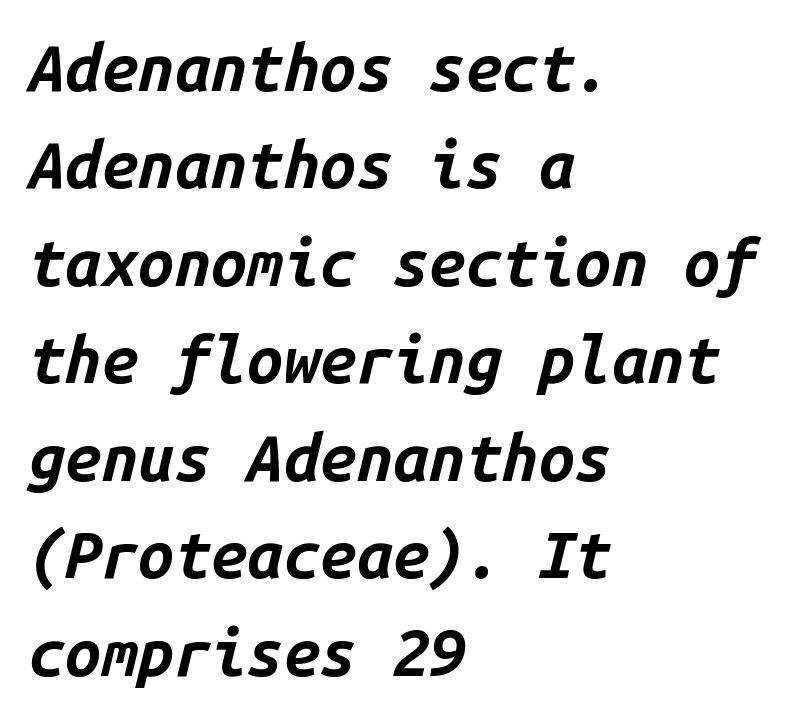
{"italic": "yes", "lean": "right", "slant_degrees": 14, "bold": "yes", "weight": "bold", "width": "normal", "stroke_contrast": "low", "x_height": "medium", "monospaced": "yes", "underline": "no", "align": "left", "line_spacing": "normal", "line_spacing_ratio": 1.5, "letter_spacing": "normal", "letter_spacing_em": 0.0, "glyph_px": 65}
